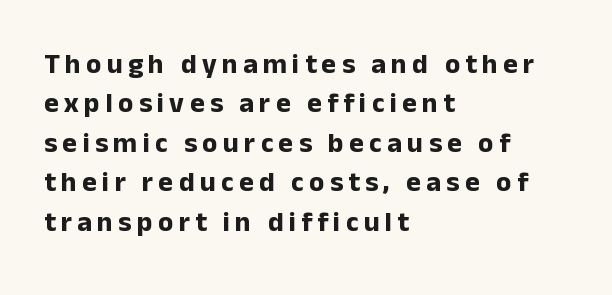
{"serif": "no", "italic": "no", "bold": "yes", "weight": "bold", "width": "normal", "stroke_contrast": "low", "x_height": "medium", "monospaced": "no", "underline": "no", "align": "left", "line_spacing": "normal", "line_spacing_ratio": 1.41, "glyph_px": 28}
